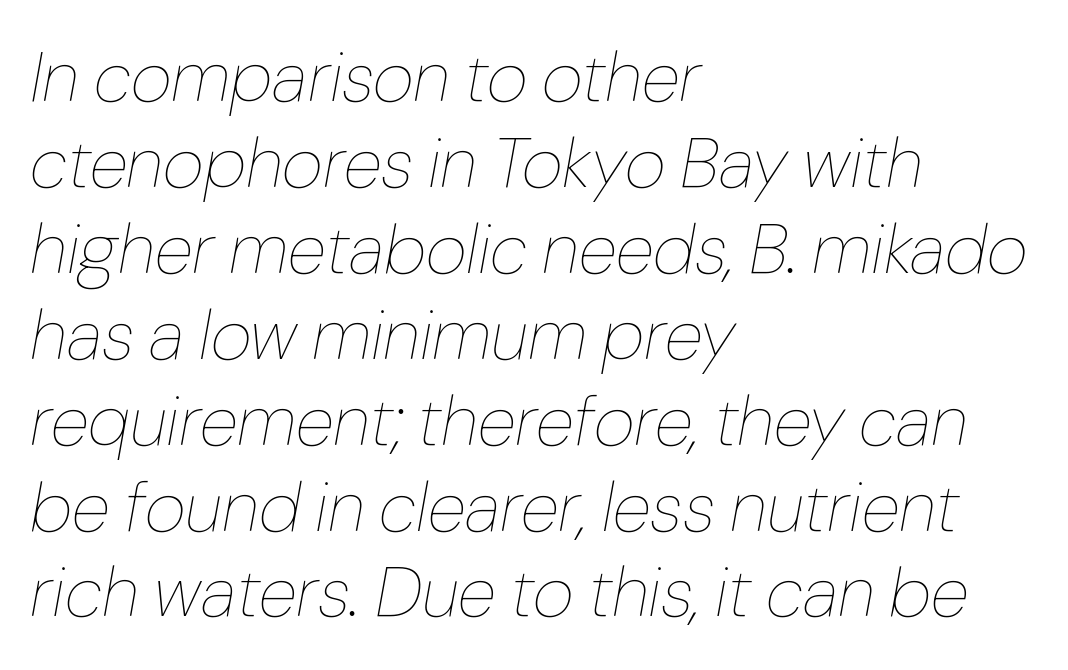
Emphasis-style slanted type is in use. Check the space under the baseline: it is left empty. Think of a printed novel: that variable character pitch is what you see here. No letter is thick-stroked: the sample isn't bold. Which margin do the lines hug? The left one — the right edge is uneven. Letter spacing: default.
